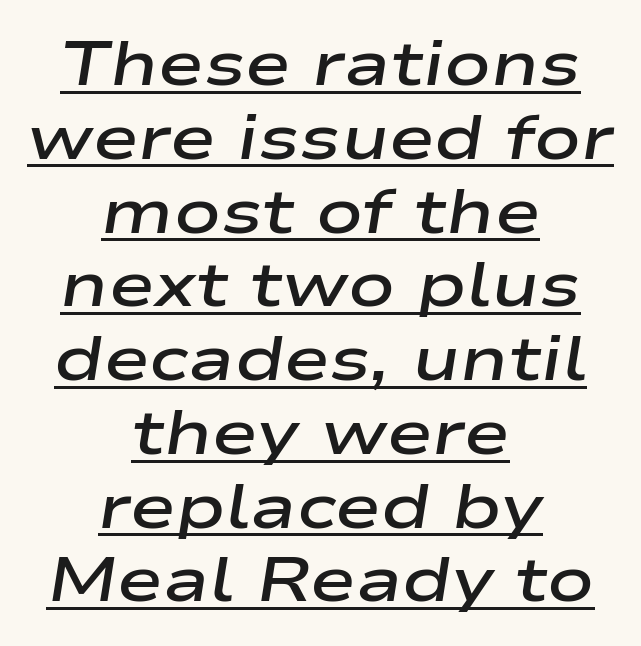
{"italic": "yes", "lean": "right", "slant_degrees": 9, "bold": "semi", "weight": "semibold", "width": "wide", "stroke_contrast": "low", "x_height": "medium", "monospaced": "no", "underline": "yes", "align": "center", "line_spacing_ratio": 1.19, "letter_spacing": "normal", "letter_spacing_em": 0.0, "glyph_px": 62}
